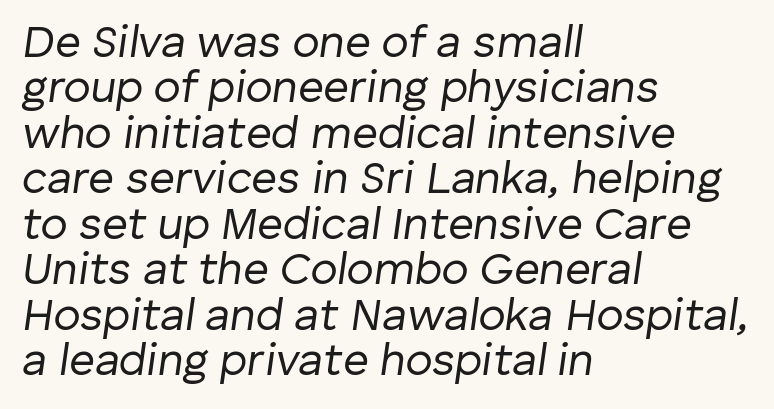
Q: Is the text bold? A: No.
Q: Is the text italic (slanted)? A: Yes, it leans right by about 8 degrees.
Q: Is the text underlined? A: No.
Q: How is the paragraph aligned? A: Left-aligned.
Q: Is the spacing between letters normal or unusually wide? A: Normal.
Q: Is the spacing between lines tight, normal or loose? A: Tight.
Q: Width (condensed, normal, or wide)? A: Normal.
Q: Stroke contrast? A: Low.
Q: x-height? A: Medium.
Q: Monospaced? A: No.
